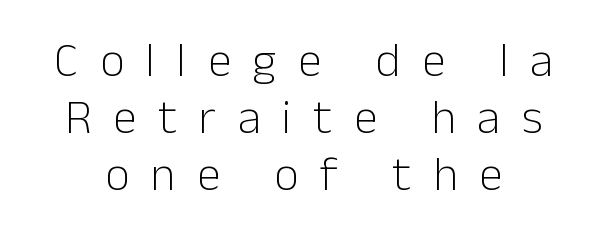
The image shows 48 px light sans-serif type, upright; set centered, line spacing 1.19x, unusually wide letter spacing (+0.45 em), not underlined; low stroke contrast and a medium x-height.
